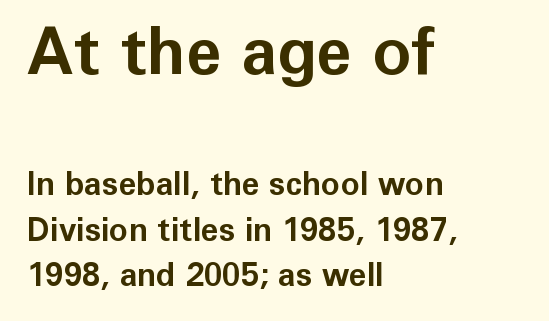
The typography opts for an upright posture over an oblique one. The rendering anchors every line to the left-hand side. What's the leading like? Ordinary, nothing unusual. Between one letter and the next there's only the usual sliver of space. Weight: bold. No word sits above an underline.
